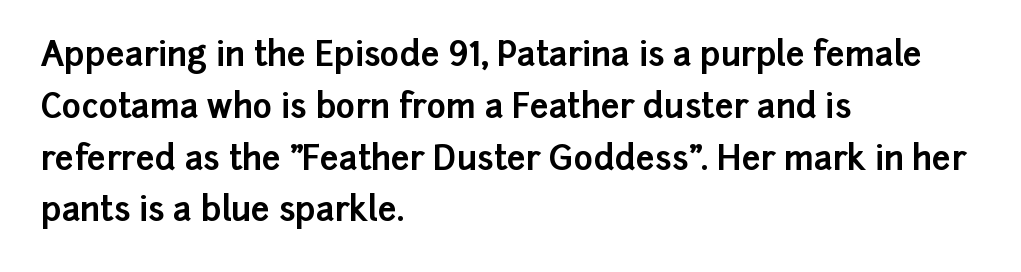
{"serif": "no", "italic": "no", "bold": "yes", "weight": "bold", "width": "normal", "stroke_contrast": "low", "x_height": "medium", "monospaced": "no", "underline": "no", "align": "left", "line_spacing": "normal", "line_spacing_ratio": 1.57, "letter_spacing": "normal", "letter_spacing_em": 0.0, "glyph_px": 33}
